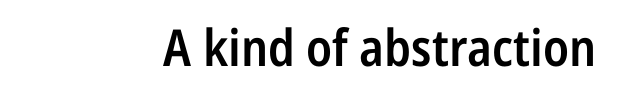
{"serif": "no", "italic": "no", "bold": "semi", "weight": "semibold", "width": "condensed", "stroke_contrast": "low", "x_height": "medium", "monospaced": "no", "underline": "no", "letter_spacing": "normal", "letter_spacing_em": 0.0, "glyph_px": 51}
